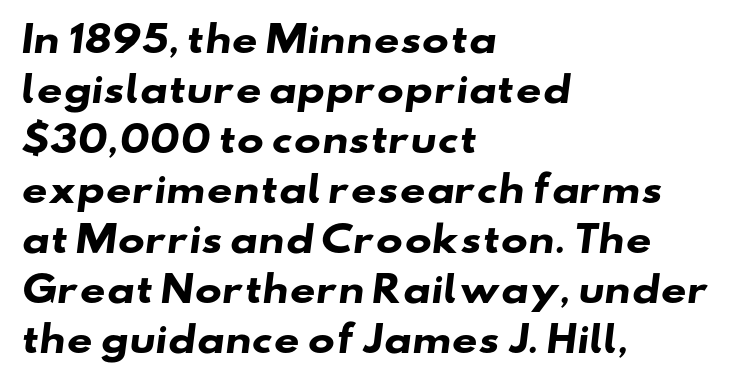
These words are printed bold, with thick strokes throughout. Descender tails drop into unmarked territory. Grotesque or geometric, the face here clearly has no serifs. The lines in this sample share a left origin and differ only in where they stop. What stands out about the letter spacing? Nothing — it is the standard amount.
